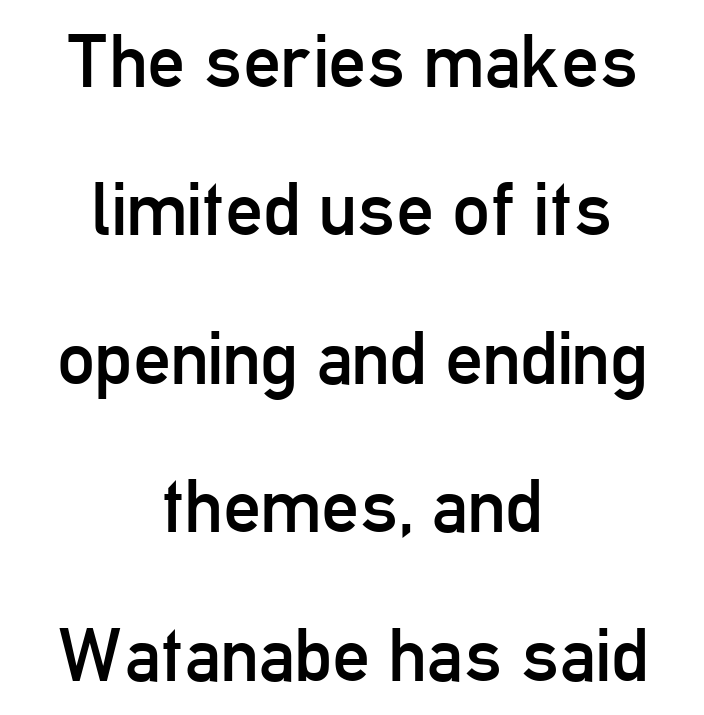
{"serif": "no", "italic": "no", "bold": "no", "weight": "regular", "width": "condensed", "stroke_contrast": "low", "x_height": "medium", "monospaced": "no", "underline": "no", "align": "center", "line_spacing": "loose", "line_spacing_ratio": 1.98, "letter_spacing": "normal", "letter_spacing_em": 0.0, "glyph_px": 75}
